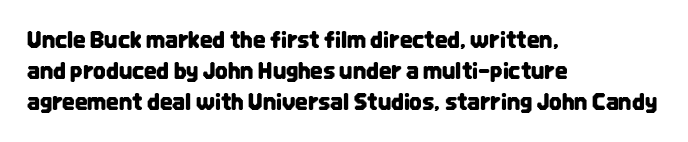
Q: Is the text italic (slanted)? A: No, it is upright.
Q: Is the text underlined? A: No.
Q: How is the paragraph aligned? A: Left-aligned.
Q: Is the spacing between letters normal or unusually wide? A: Normal.
Q: Is the spacing between lines tight, normal or loose? A: Normal.
